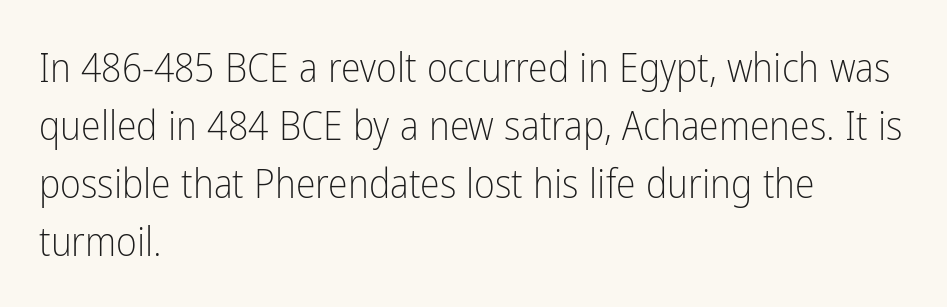
Q: Is the text bold? A: No.
Q: Is the text italic (slanted)? A: No, it is upright.
Q: Is the typeface a serif or a sans-serif typeface? A: Sans-serif.
Q: Is the text underlined? A: No.
Q: How is the paragraph aligned? A: Left-aligned.
Q: Is the spacing between letters normal or unusually wide? A: Normal.
Q: Is the spacing between lines tight, normal or loose? A: Normal.
Q: Width (condensed, normal, or wide)? A: Condensed.
Q: Stroke contrast? A: Low.
Q: x-height? A: Medium.
Q: Monospaced? A: No.
